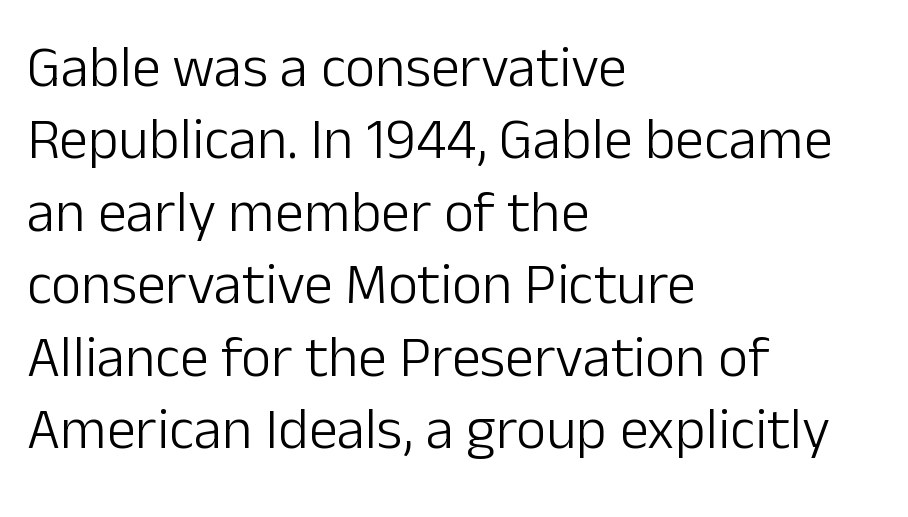
The image shows 58 px light sans-serif type, upright; set left-aligned, normal line spacing (1.25x), normal letter spacing, not underlined; low stroke contrast and a medium x-height.
